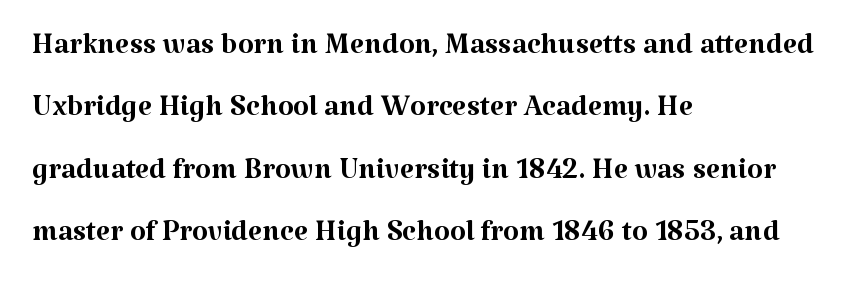
Q: Is the text bold? A: No.
Q: Is the text italic (slanted)? A: No, it is upright.
Q: Is the typeface a serif or a sans-serif typeface? A: Serif.
Q: Is the text underlined? A: No.
Q: How is the paragraph aligned? A: Left-aligned.
Q: Is the spacing between letters normal or unusually wide? A: Normal.
Q: Is the spacing between lines tight, normal or loose? A: Normal.
Q: Width (condensed, normal, or wide)? A: Normal.
Q: Stroke contrast? A: Medium.
Q: x-height? A: Medium.
Q: Monospaced? A: No.
